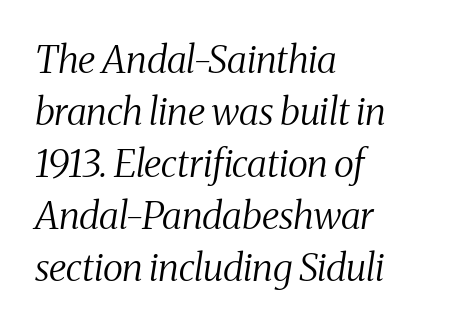
{"serif": "yes", "italic": "yes", "lean": "right", "slant_degrees": 8, "bold": "no", "weight": "regular", "width": "condensed", "stroke_contrast": "medium", "x_height": "medium", "monospaced": "no", "underline": "no", "align": "left", "line_spacing": "normal", "line_spacing_ratio": 1.37, "letter_spacing": "normal", "letter_spacing_em": 0.0, "glyph_px": 38}
